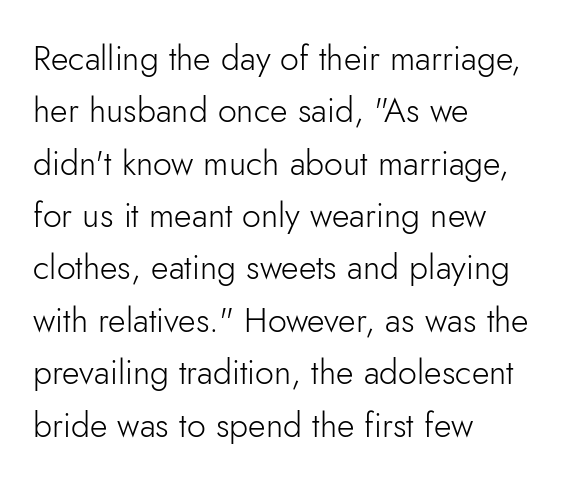
Q: Is the text bold? A: No.
Q: Is the text italic (slanted)? A: No, it is upright.
Q: Is the typeface a serif or a sans-serif typeface? A: Sans-serif.
Q: Is the text underlined? A: No.
Q: How is the paragraph aligned? A: Left-aligned.
Q: Is the spacing between letters normal or unusually wide? A: Normal.
Q: Is the spacing between lines tight, normal or loose? A: Normal.
Q: Width (condensed, normal, or wide)? A: Normal.
Q: Stroke contrast? A: Low.
Q: x-height? A: Small.
Q: Monospaced? A: No.
